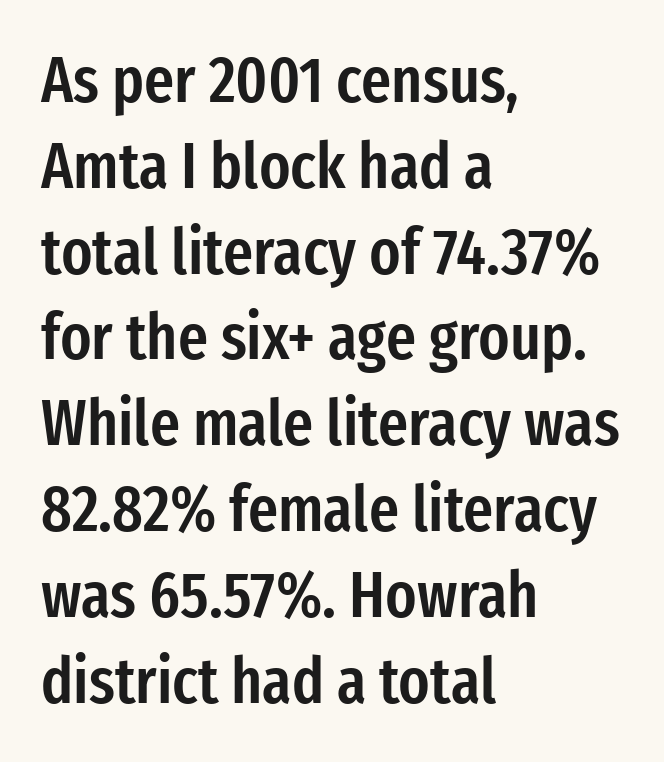
The image shows 65 px semibold, condensed sans-serif type, upright; set left-aligned, normal line spacing (1.32x), normal letter spacing, not underlined; low stroke contrast and a medium x-height.
